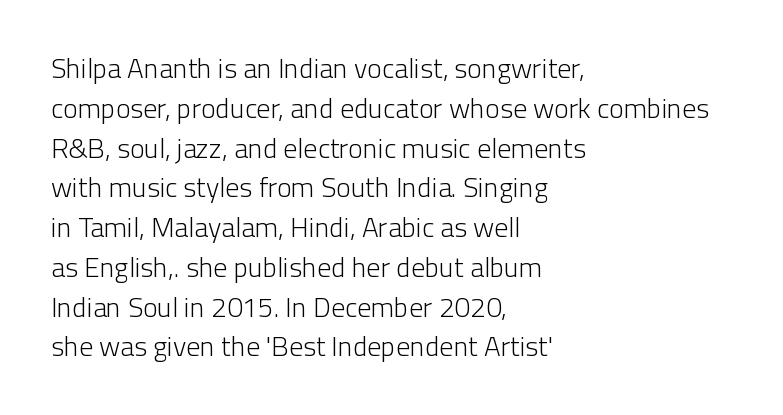
The image shows 28 px light sans-serif type, upright; set left-aligned, normal line spacing (1.42x), normal letter spacing, not underlined; low stroke contrast and a medium x-height.
